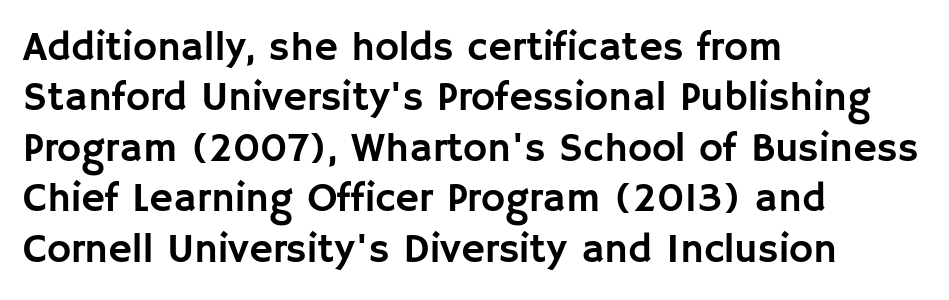
The area under the type is left untouched. Typeset ragged right — the left edge is the straight one. The line texture is even and compact thanks to regular tracking. Examine the stroke ends and you'll find no serifs. Think of a printed novel: that variable character pitch is what you see here. Posture: straight, roman, zero tilt.
